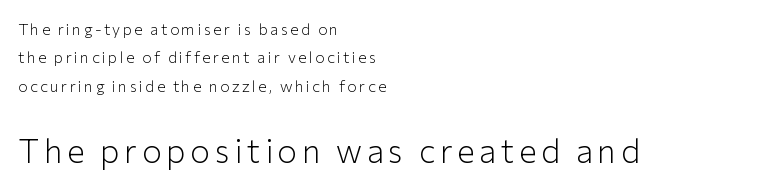
Rule under the text: the space is simply empty. Alignment: flush left. Compare the two chunks: the lower has the greater cap height. Examine the stroke ends and you'll find no serifs. Each letter keeps its own natural width here, so spacing adapts to shape.
